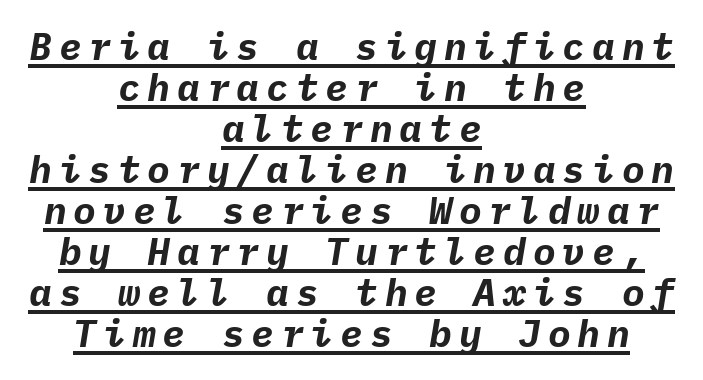
{"italic": "yes", "lean": "right", "slant_degrees": 9, "bold": "yes", "weight": "bold", "width": "normal", "stroke_contrast": "low", "x_height": "medium", "monospaced": "yes", "underline": "yes", "align": "center", "line_spacing": "tight", "line_spacing_ratio": 1.08, "glyph_px": 38}
